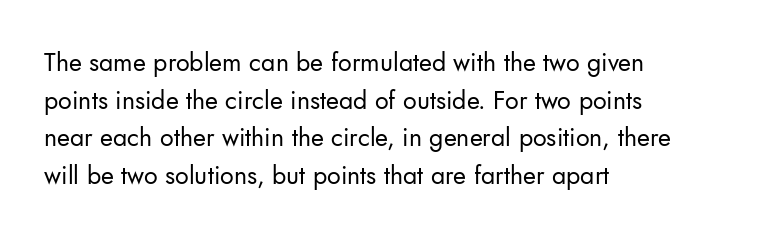
The image shows 25 px text type, upright; set left-aligned, normal line spacing (1.51x), normal letter spacing, not underlined.
